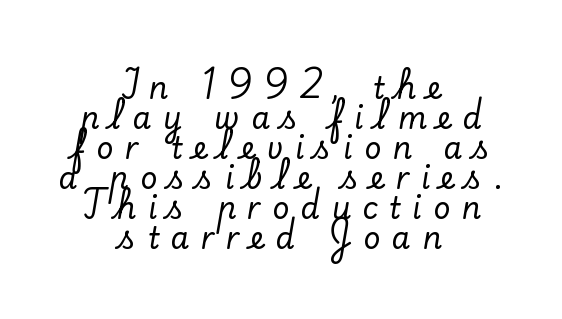
The image shows 30 px serif type; set centered, tight line spacing (1.0x), unusually wide letter spacing (+0.38 em), not underlined; low stroke contrast and a small x-height.
